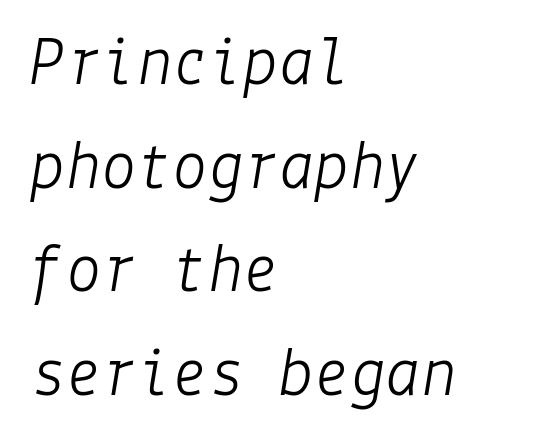
{"italic": "yes", "lean": "right", "slant_degrees": 9, "bold": "no", "weight": "light", "width": "normal", "stroke_contrast": "low", "x_height": "medium", "underline": "no", "align": "left", "line_spacing": "normal", "line_spacing_ratio": 1.46, "letter_spacing": "normal", "letter_spacing_em": 0.0, "glyph_px": 71}
